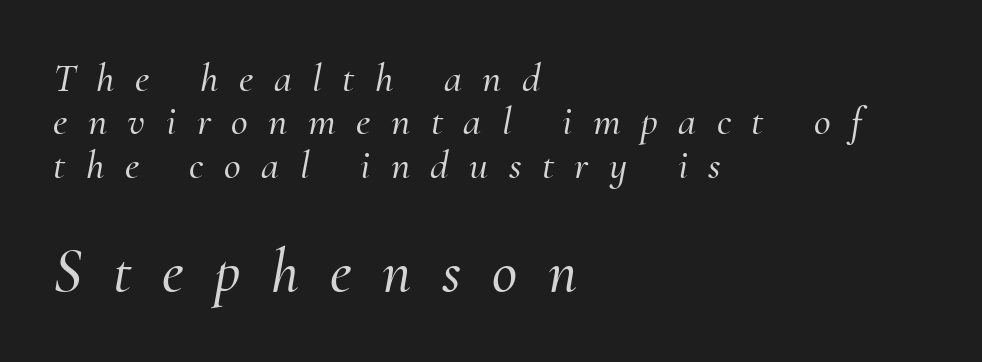
Q: Is the text italic (slanted)? A: Yes, it leans right by about 10 degrees.
Q: Is the typeface a serif or a sans-serif typeface? A: Serif.
Q: Is the text underlined? A: No.
Q: How is the paragraph aligned? A: Left-aligned.
Q: Is the spacing between letters normal or unusually wide? A: Unusually wide.
Q: Is the spacing between lines tight, normal or loose? A: Tight.
Q: Which block of text is set in a larger size, the first (top) or the second (bottom)? A: The second (bottom) one.
Q: Width (condensed, normal, or wide)? A: Normal.
Q: Stroke contrast? A: Medium.
Q: x-height? A: Small.
Q: Monospaced? A: No.
